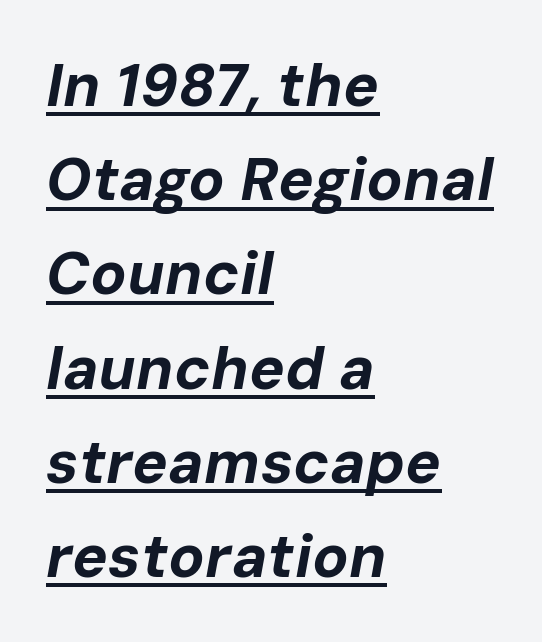
{"italic": "yes", "lean": "right", "slant_degrees": 10, "bold": "yes", "weight": "bold", "width": "normal", "stroke_contrast": "low", "x_height": "medium", "monospaced": "no", "underline": "yes", "align": "left", "line_spacing": "normal", "line_spacing_ratio": 1.57, "letter_spacing": "normal", "letter_spacing_em": 0.0, "glyph_px": 60}
